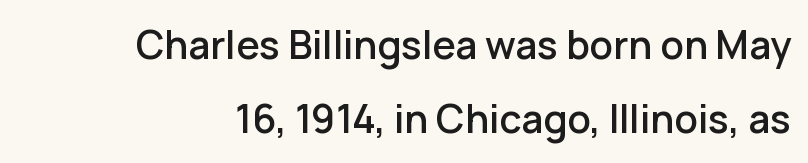
{"serif": "no", "italic": "no", "width": "normal", "stroke_contrast": "low", "x_height": "medium", "monospaced": "no", "underline": "no", "align": "right", "line_spacing": "loose", "line_spacing_ratio": 1.9, "letter_spacing": "normal", "letter_spacing_em": 0.0, "glyph_px": 39}
